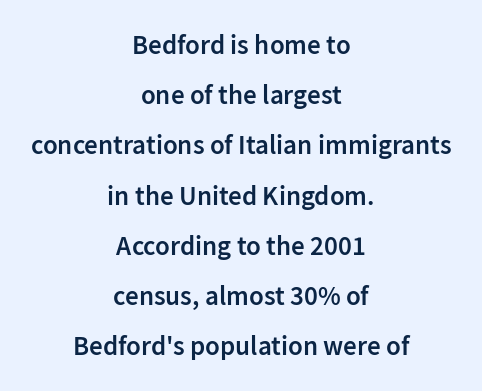
Q: Is the text bold? A: Semi-bold.
Q: Is the text italic (slanted)? A: No, it is upright.
Q: Is the text underlined? A: No.
Q: How is the paragraph aligned? A: Centered.
Q: Is the spacing between letters normal or unusually wide? A: Normal.
